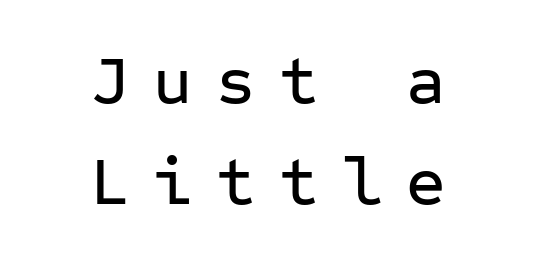
Compared with typical body copy, the letter spacing here is much looser. The face used here is a sans, in the tradition of grotesques and geometrics. Fixed-width glyphs throughout — classic coding-font behaviour. Typeset on center — no edge is straight. Vertical strokes here are truly vertical. The designer left line spacing at the default.
